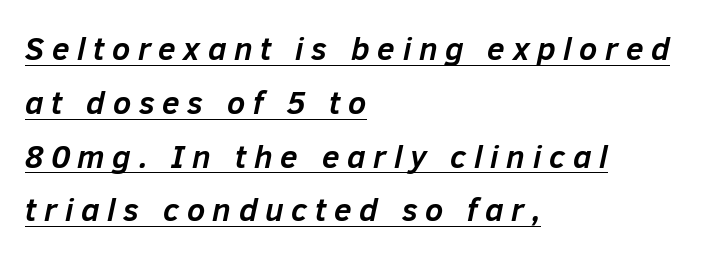
{"italic": "yes", "lean": "right", "slant_degrees": 12, "bold": "yes", "weight": "semibold", "width": "normal", "stroke_contrast": "low", "x_height": "medium", "monospaced": "no", "underline": "yes", "align": "left", "line_spacing": "normal", "line_spacing_ratio": 1.68, "letter_spacing": "wide", "letter_spacing_em": 0.24, "glyph_px": 32}
